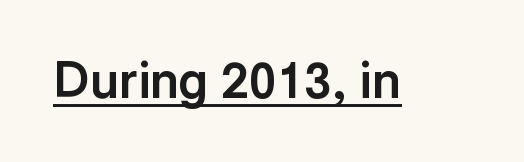
These lines are rendered in a variable-pitch font. Letterform terminals end flat and unadorned throughout the passage. The sample has been set heavy, in full bold. You can see a thin bar hugging the bottom of the glyphs. No extra tracking has been applied to these lines. Is there any slant? The stems are plumb.
